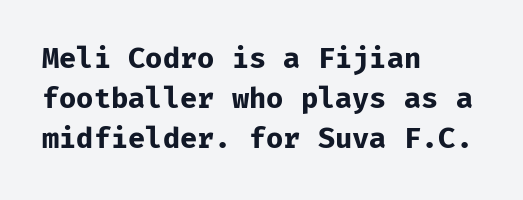
The image shows 28 px bold sans-serif type, upright; set left-aligned, normal line spacing (1.43x), normal letter spacing, not underlined; low stroke contrast and a medium x-height.
